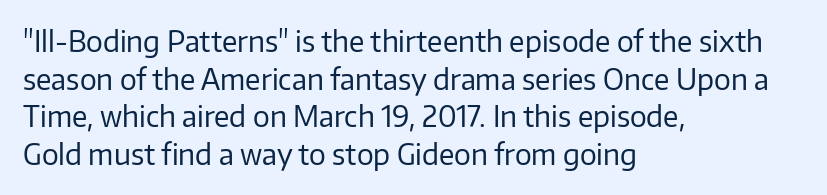
{"serif": "no", "italic": "no", "bold": "no", "weight": "regular", "width": "normal", "stroke_contrast": "low", "x_height": "medium", "monospaced": "no", "underline": "no", "align": "left", "line_spacing": "normal", "line_spacing_ratio": 1.34, "letter_spacing": "normal", "letter_spacing_em": 0.0, "glyph_px": 28}
